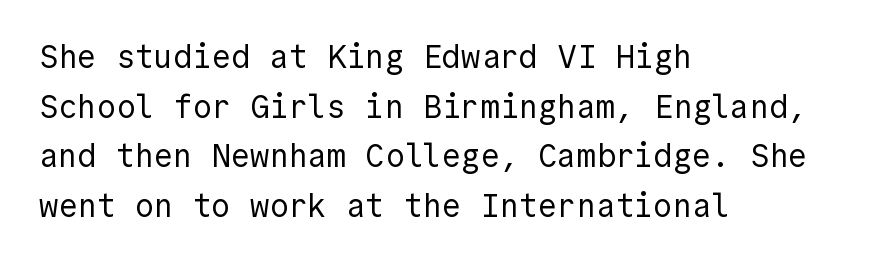
Unmarked baselines from the first word to the last. In terms of posture, this sample is upright. The paragraph has a hard left edge and a soft right edge. Stems here are at most as thick as an everyday book face. A normal amount of white space separates one row of letters from the next. This rendering employs a face without finishing strokes, i.e., a sans-serif.
